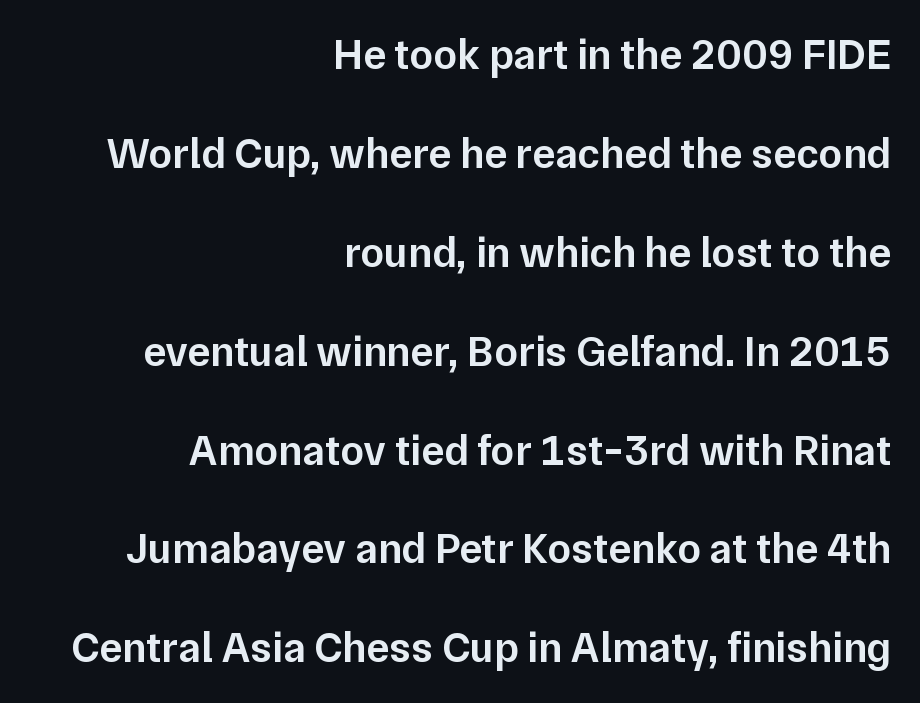
The image shows 43 px semibold sans-serif type, upright; set right-aligned, loose line spacing (2.3x), normal letter spacing, not underlined; low stroke contrast and a medium x-height.
